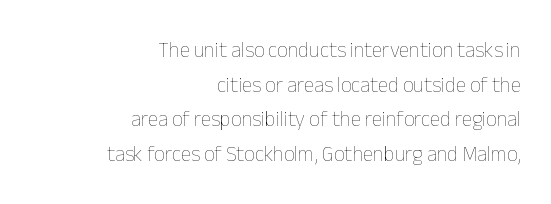
{"italic": "no", "bold": "no", "underline": "no", "align": "right", "line_spacing": "normal", "line_spacing_ratio": 1.65, "letter_spacing": "normal", "letter_spacing_em": 0.0, "glyph_px": 21}
